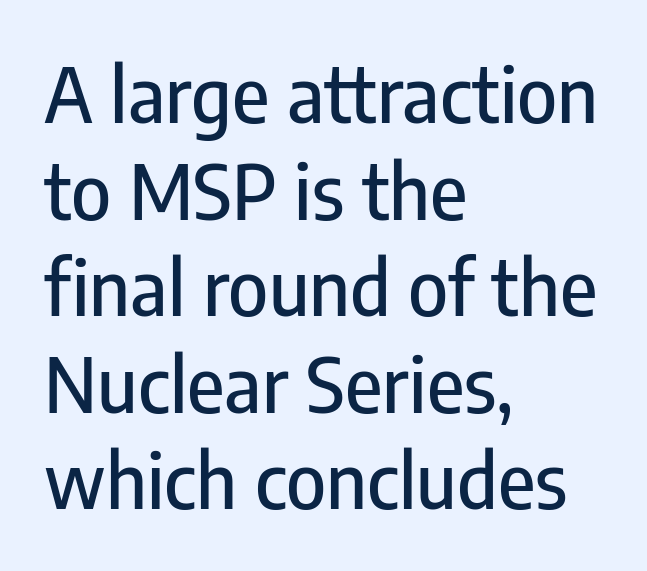
The image shows 76 px condensed sans-serif type, upright; set left-aligned, normal line spacing (1.27x), normal letter spacing, not underlined; low stroke contrast and a medium x-height.
